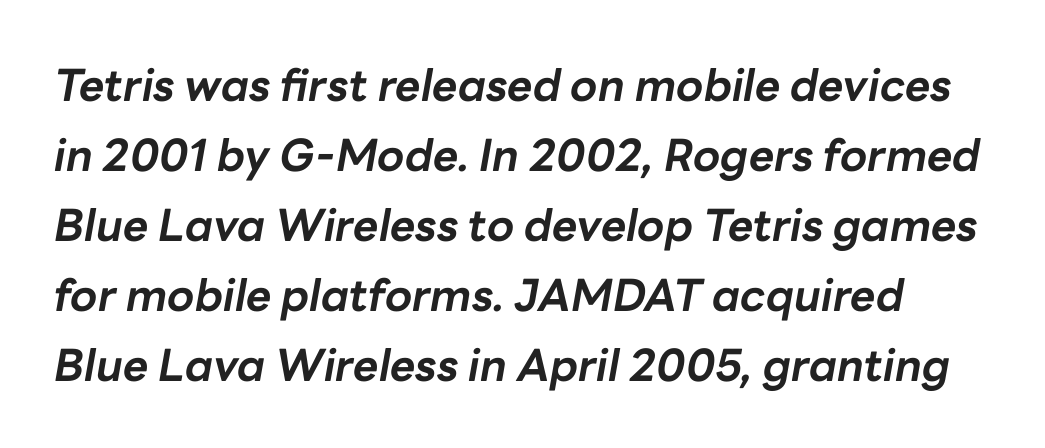
The image shows 44 px bold type, italic (leaning right); set normal line spacing (1.59x), normal letter spacing, not underlined; low stroke contrast and a medium x-height.
